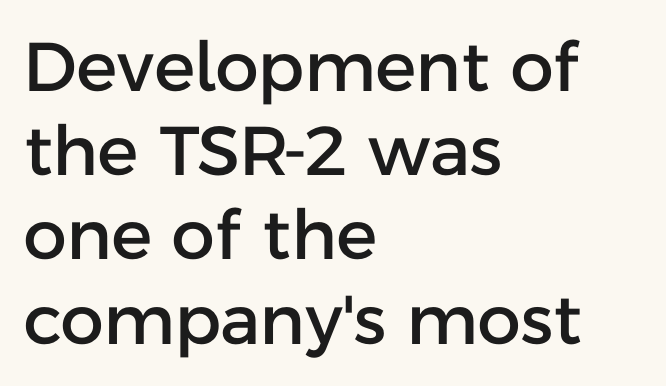
The image shows 69 px sans-serif type, upright; set left-aligned, line spacing 1.22x, normal letter spacing, not underlined; low stroke contrast and a medium x-height.
